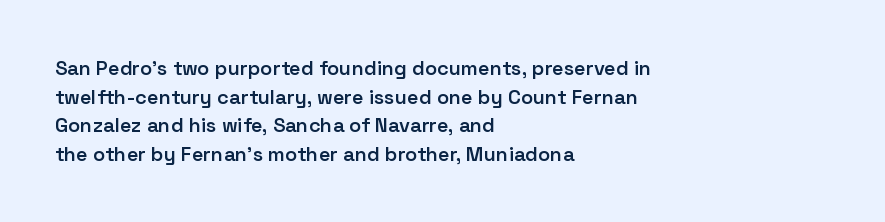
The type sits square on the baseline with zero lean. The lines are quadded left. Is the letter spacing exaggerated? No — it looks like the ordinary default. The designer left line spacing at the default. A bit beefed up — I'd call it semibold rather than bold. Underlining? Definitely not there.
